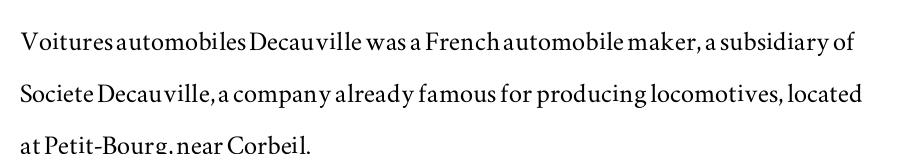
The image shows 33 px wide serif type, upright; set left-aligned, normal line spacing (1.57x), normal letter spacing, not underlined; medium stroke contrast and a small x-height.
